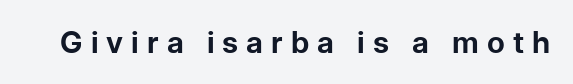
{"serif": "no", "italic": "no", "bold": "yes", "weight": "bold", "width": "normal", "stroke_contrast": "low", "x_height": "medium", "monospaced": "no", "underline": "no", "letter_spacing": "wide", "letter_spacing_em": 0.27, "glyph_px": 30}
